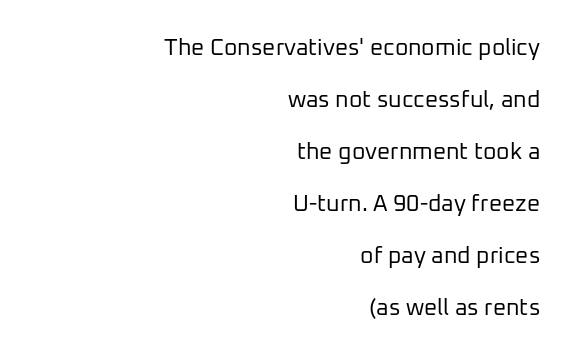
{"italic": "no", "bold": "no", "underline": "no", "align": "right", "line_spacing": "loose", "line_spacing_ratio": 2.26, "letter_spacing": "normal", "letter_spacing_em": 0.0, "glyph_px": 23}
